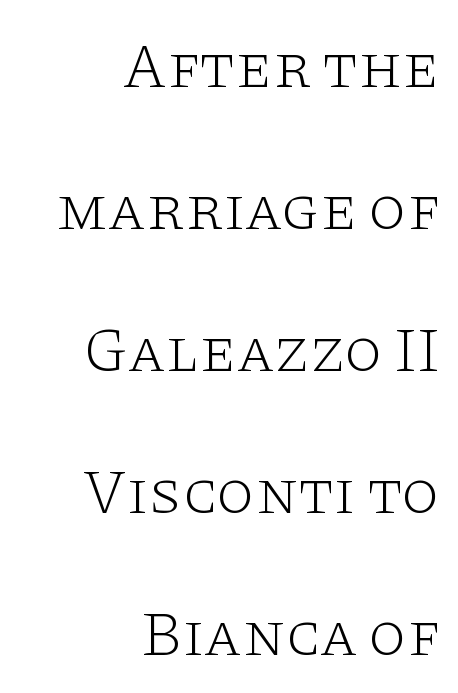
This reads as an unemphasized weight, regular at the heaviest. Notice the wide empty band between every row — that's loose leading. Looks like regular typesetting: each glyph gets only the width it needs. Notice how the stems are strictly vertical — no italics here.
